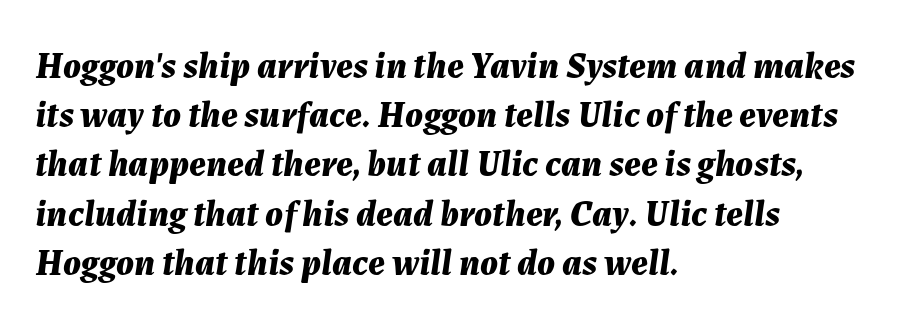
The image shows 37 px bold type, italic (leaning right); set left-aligned, normal line spacing (1.33x), normal letter spacing, not underlined; medium stroke contrast and a medium x-height.
